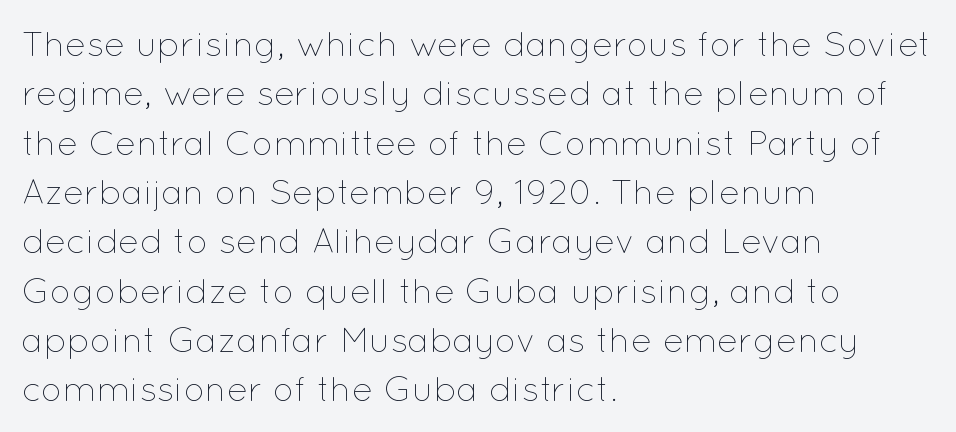
This is roman type, the default non-slanted kind. The rendering uses a moderate line-height, typical for paragraphs. You could call the tracking neutral — neither tight nor loose. The weight tops out at a normal text grade. These lines are set flush left with a ragged right edge.
